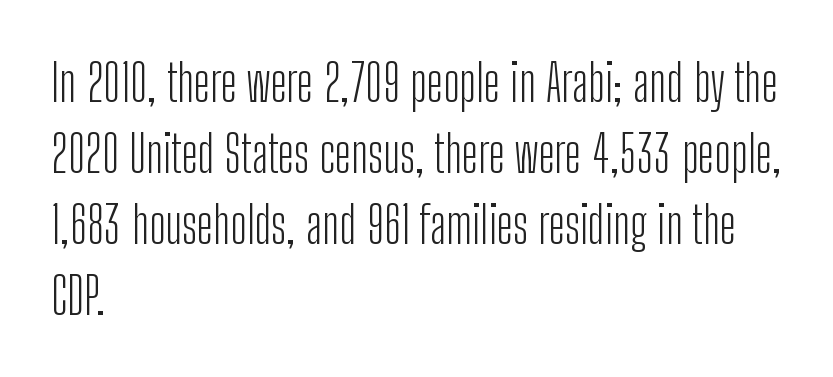
Q: Is the text bold? A: No.
Q: Is the text italic (slanted)? A: No, it is upright.
Q: Is the typeface a serif or a sans-serif typeface? A: Sans-serif.
Q: Is the text underlined? A: No.
Q: How is the paragraph aligned? A: Left-aligned.
Q: Is the spacing between letters normal or unusually wide? A: Normal.
Q: Is the spacing between lines tight, normal or loose? A: Normal.
Q: Width (condensed, normal, or wide)? A: Condensed.
Q: Stroke contrast? A: Low.
Q: x-height? A: Medium.
Q: Monospaced? A: No.
